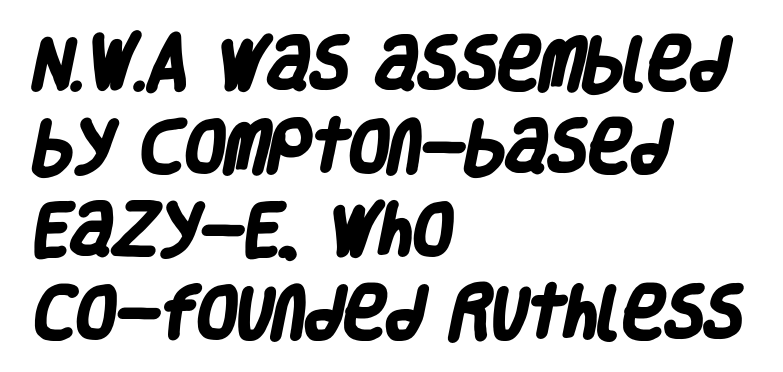
The image shows 58 px heavy, condensed sans-serif type; set left-aligned, normal line spacing (1.43x), normal letter spacing, not underlined; low stroke contrast and a large x-height.
